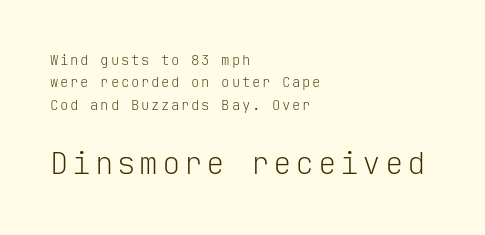
The image shows 31 px light sans-serif type, upright, monospaced; set left-aligned, normal line spacing (1.6x), not underlined; the second (bottom) block is 2.21x larger; low stroke contrast and a medium x-height.
